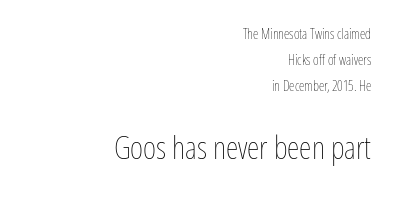
The image shows 32 px thin, condensed type, upright; set right-aligned, line spacing 1.84x, normal letter spacing, not underlined; the second (bottom) block is 2.29x larger; low stroke contrast and a medium x-height.
